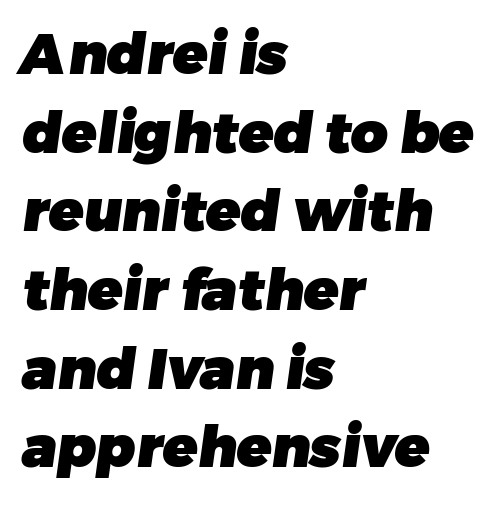
The image shows 57 px heavy sans-serif type; set left-aligned, normal line spacing (1.38x), normal letter spacing, not underlined; low stroke contrast and a medium x-height.
